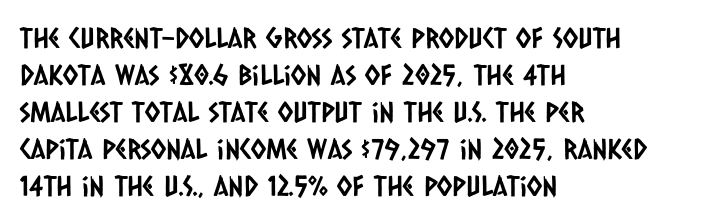
{"serif": "no", "width": "condensed", "stroke_contrast": "low", "x_height": "large", "monospaced": "no", "underline": "no", "align": "left", "line_spacing": "normal", "line_spacing_ratio": 1.32, "letter_spacing": "normal", "letter_spacing_em": 0.0, "glyph_px": 28}
